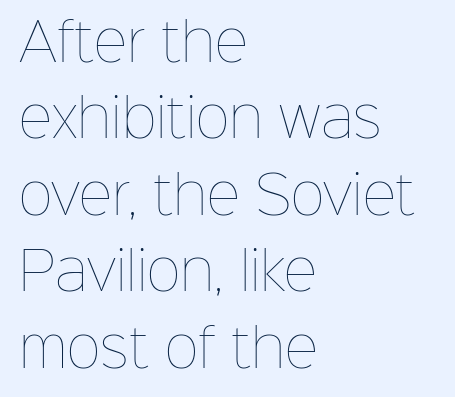
Check the space under the baseline: it is left empty. This sample uses plain, unmodified letter spacing. Posture: straight, roman, zero tilt. These lines are rendered in a variable-pitch font.
